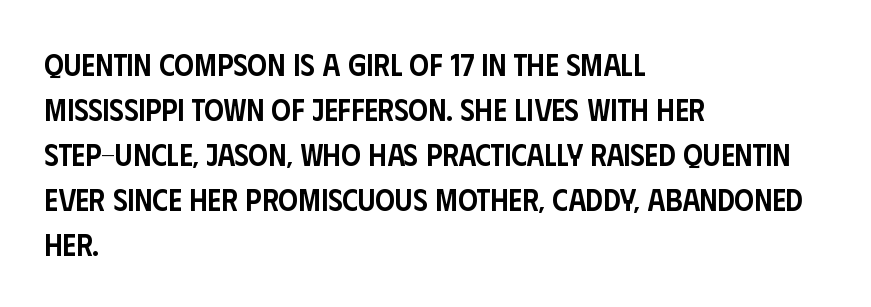
{"serif": "no", "italic": "no", "bold": "semi", "weight": "semibold", "width": "condensed", "stroke_contrast": "low", "x_height": "large", "monospaced": "no", "underline": "no", "align": "left", "line_spacing": "normal", "line_spacing_ratio": 1.45, "letter_spacing": "normal", "letter_spacing_em": 0.0, "glyph_px": 31}
